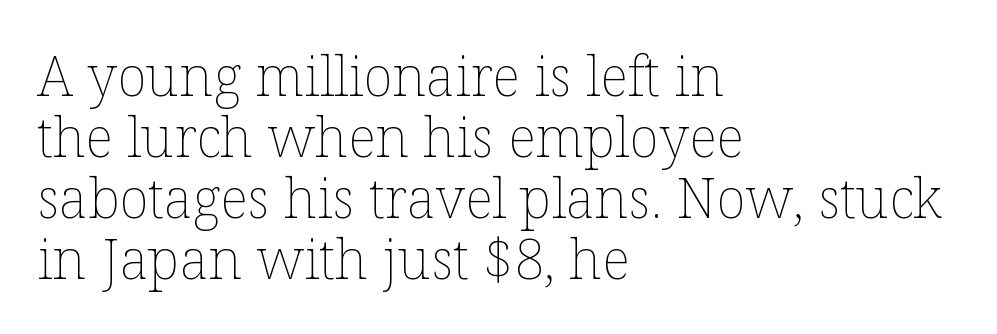
The image shows 55 px thin type, upright; set left-aligned, tight line spacing (1.11x), normal letter spacing, not underlined; low stroke contrast and a medium x-height.
